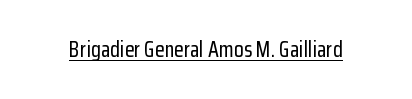
The image shows 22 px text type, upright; set normal letter spacing, underlined.
